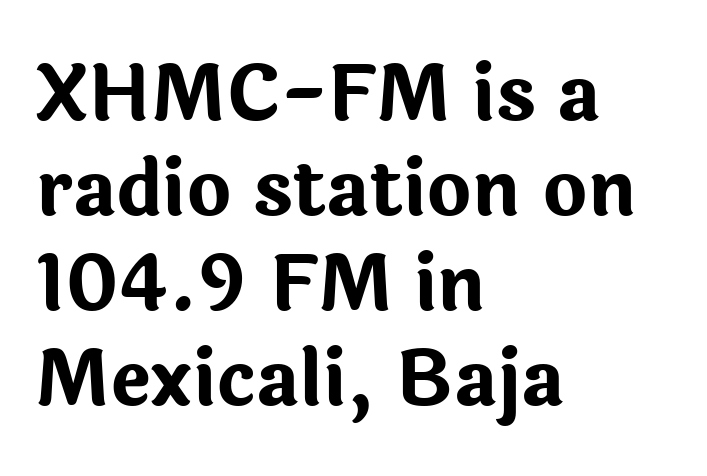
Q: Is the text bold? A: Yes.
Q: Is the text italic (slanted)? A: No, it is upright.
Q: Is the typeface a serif or a sans-serif typeface? A: Sans-serif.
Q: Is the text underlined? A: No.
Q: How is the paragraph aligned? A: Left-aligned.
Q: Is the spacing between letters normal or unusually wide? A: Normal.
Q: Is the spacing between lines tight, normal or loose? A: Normal.
Q: Width (condensed, normal, or wide)? A: Normal.
Q: Stroke contrast? A: Low.
Q: x-height? A: Medium.
Q: Monospaced? A: No.
